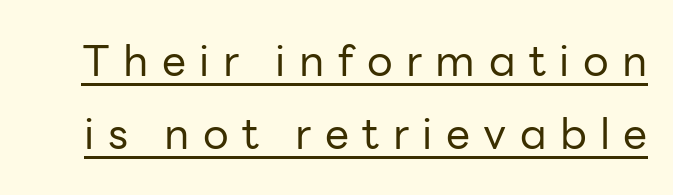
The font is comparable to plain body text, perhaps lighter. Decoration check: the copy is underlined. This sample has the flowing, uneven cadence of proportional lettering. This sample uses an upright cut, with every glyph sitting square on the baseline.
